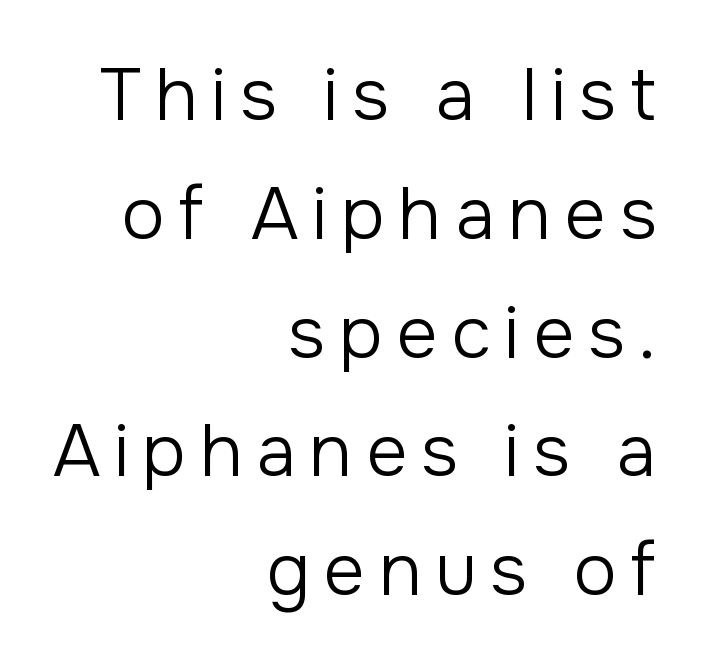
A roman cut, with each character standing at attention. Stems here are at most as thick as an everyday book face. Line spacing here is normal. Font category for this specimen: sans-serif. If you drew a ruler down the right edge, every line would touch it.
